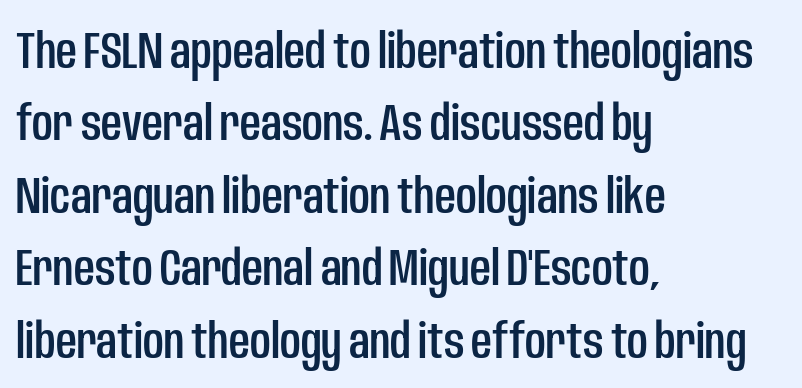
Q: Is the text italic (slanted)? A: No, it is upright.
Q: Is the typeface a serif or a sans-serif typeface? A: Sans-serif.
Q: Is the text underlined? A: No.
Q: How is the paragraph aligned? A: Left-aligned.
Q: Is the spacing between letters normal or unusually wide? A: Normal.
Q: Is the spacing between lines tight, normal or loose? A: Normal.
Q: Width (condensed, normal, or wide)? A: Condensed.
Q: Stroke contrast? A: Low.
Q: x-height? A: Large.
Q: Monospaced? A: No.
